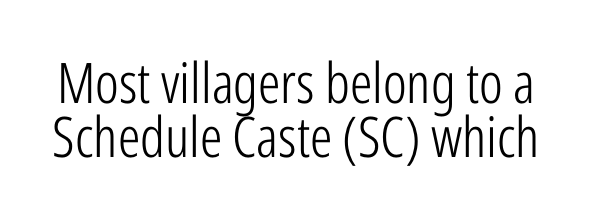
{"serif": "no", "italic": "no", "bold": "no", "weight": "light", "width": "condensed", "stroke_contrast": "low", "x_height": "medium", "monospaced": "no", "underline": "no", "line_spacing": "tight", "line_spacing_ratio": 0.97, "letter_spacing": "normal", "letter_spacing_em": 0.0, "glyph_px": 56}
